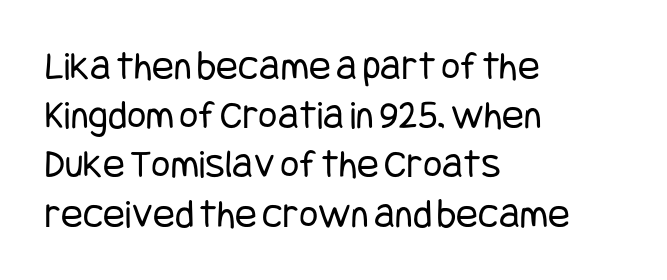
Students, note that the glyphs here touch the page at normal intervals. The lines in this sample share a left origin and differ only in where they stop. Each stroke keeps to a modest, everyday thickness or less. The rendering shows plain stroke endings on the letterforms — a sans-serif design.
